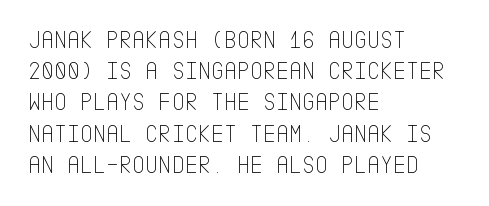
Q: Is the text bold? A: No.
Q: Is the text italic (slanted)? A: No, it is upright.
Q: Is the text underlined? A: No.
Q: How is the paragraph aligned? A: Left-aligned.
Q: Is the spacing between letters normal or unusually wide? A: Normal.
Q: Is the spacing between lines tight, normal or loose? A: Normal.
